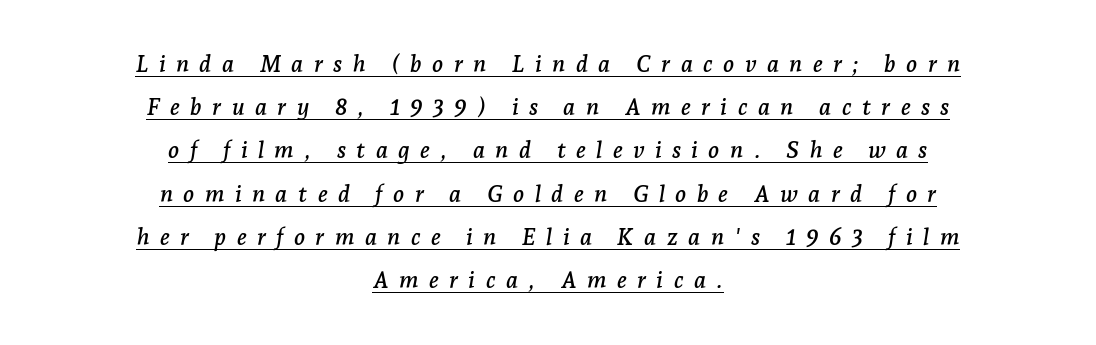
Layout note: lines centered. There's an unmistakable incline to the writing here. Quick note: underline on. Someone cranked the tracking dial way up on this one.
